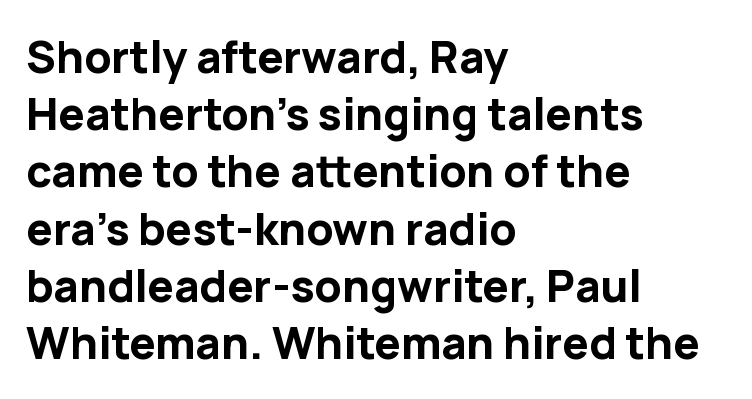
The image shows 44 px bold sans-serif type, upright; set left-aligned, normal line spacing (1.3x), normal letter spacing, not underlined; low stroke contrast and a medium x-height.
